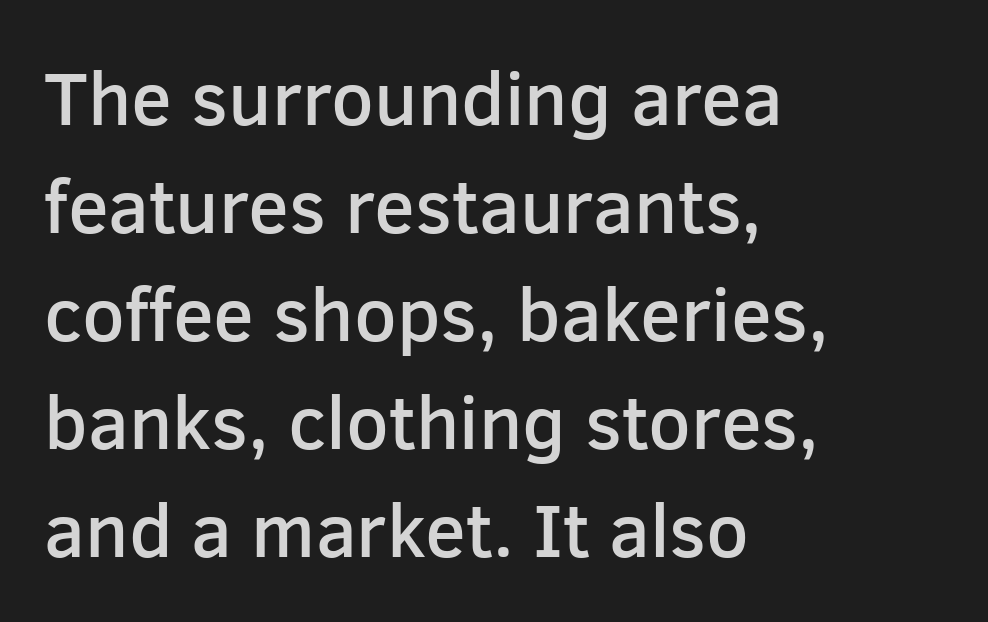
The image shows 75 px semibold sans-serif type, upright; set left-aligned, normal line spacing (1.44x), normal letter spacing, not underlined; low stroke contrast and a medium x-height.
